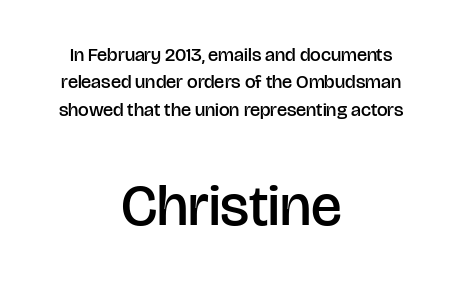
Q: Is the text bold? A: Semi-bold.
Q: Is the text italic (slanted)? A: No, it is upright.
Q: Is the typeface a serif or a sans-serif typeface? A: Sans-serif.
Q: Is the text underlined? A: No.
Q: How is the paragraph aligned? A: Centered.
Q: Is the spacing between letters normal or unusually wide? A: Normal.
Q: Is the spacing between lines tight, normal or loose? A: Normal.
Q: Which block of text is set in a larger size, the first (top) or the second (bottom)? A: The second (bottom) one.
Q: Width (condensed, normal, or wide)? A: Normal.
Q: Stroke contrast? A: Low.
Q: x-height? A: Large.
Q: Monospaced? A: No.
